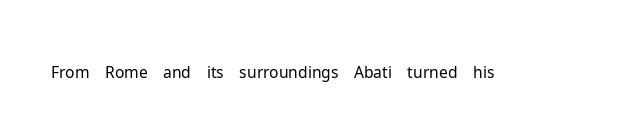
The image shows 32 px light sans-serif type, upright; set normal letter spacing, not underlined; low stroke contrast and a medium x-height.
